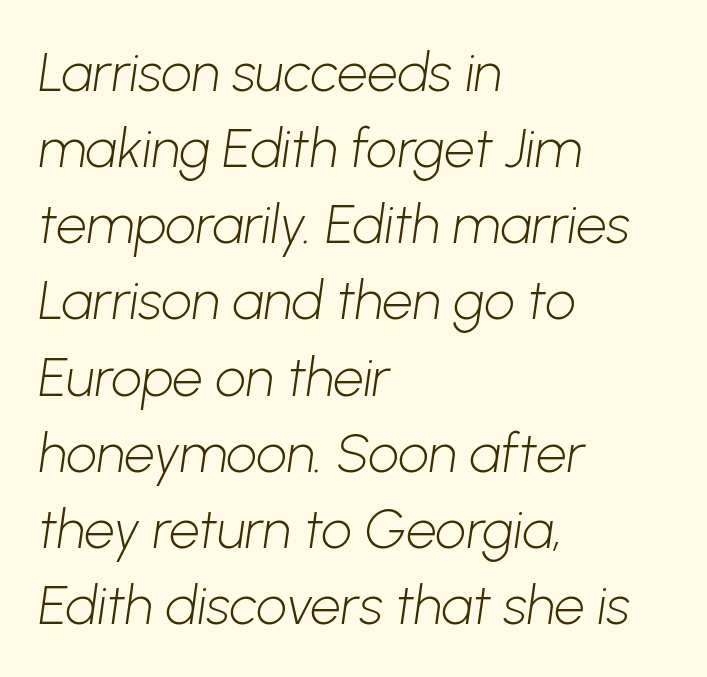
Character widths vary here, with narrow letters taking less room than wide ones. The lines sit at an ordinary, default distance from one another. Notice how the passage keeps a crisp vertical edge on the left only. Nobody drew a line under any word here. Weight: in the light-to-regular range.
